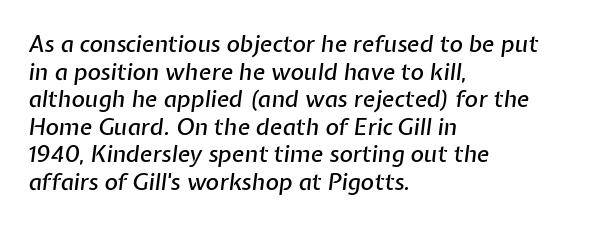
The image shows 23 px text type, italic (leaning right); set left-aligned, line spacing 1.2x, normal letter spacing, not underlined.
